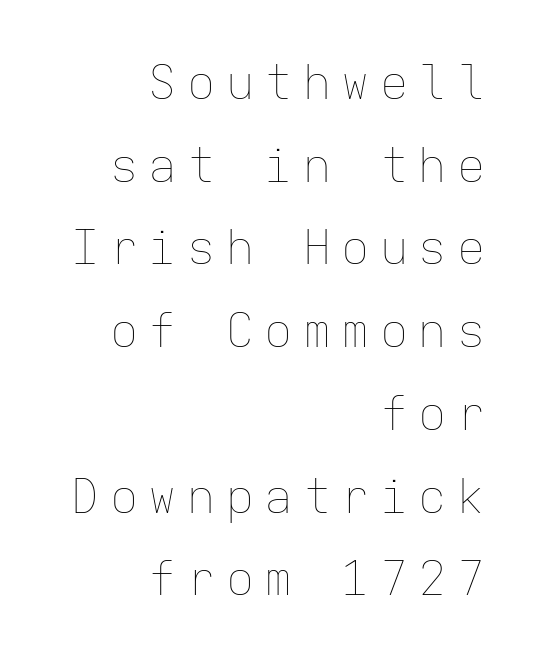
Q: Is the text bold? A: No.
Q: Is the text italic (slanted)? A: No, it is upright.
Q: Is the text underlined? A: No.
Q: How is the paragraph aligned? A: Right-aligned.
Q: Is the spacing between letters normal or unusually wide? A: Unusually wide.
Q: Width (condensed, normal, or wide)? A: Normal.
Q: Stroke contrast? A: Low.
Q: x-height? A: Medium.
Q: Monospaced? A: Yes.
